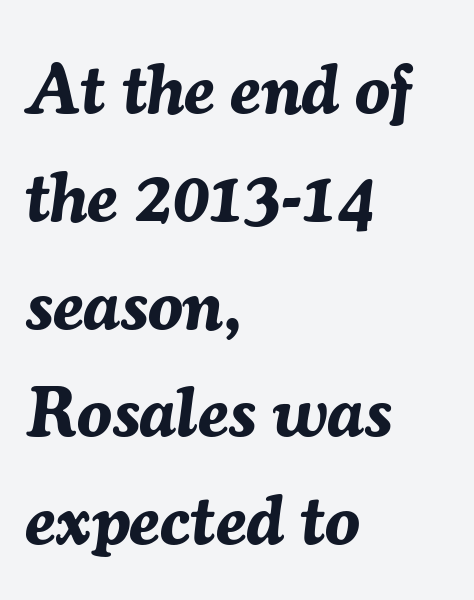
Q: Is the text bold? A: Yes.
Q: Is the text italic (slanted)? A: Yes, it leans right by about 7 degrees.
Q: Is the text underlined? A: No.
Q: How is the paragraph aligned? A: Left-aligned.
Q: Is the spacing between letters normal or unusually wide? A: Normal.
Q: Is the spacing between lines tight, normal or loose? A: Normal.
Q: Width (condensed, normal, or wide)? A: Normal.
Q: Stroke contrast? A: Medium.
Q: x-height? A: Medium.
Q: Monospaced? A: No.
